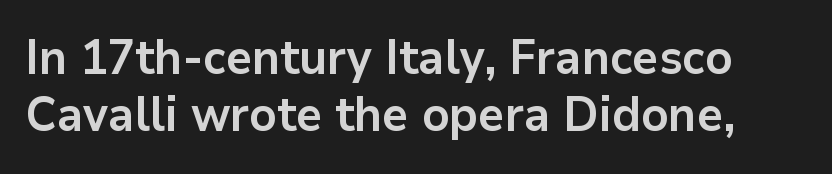
The glyphs have the mass of a bold cut. The passage shown is typed in a proportional face where columns would drift. Between one letter and the next there's only the usual sliver of space. The typeface chosen for these lines omits serifs. These lines were composed using upright roman letters. Clear beneath every line of the passage.
